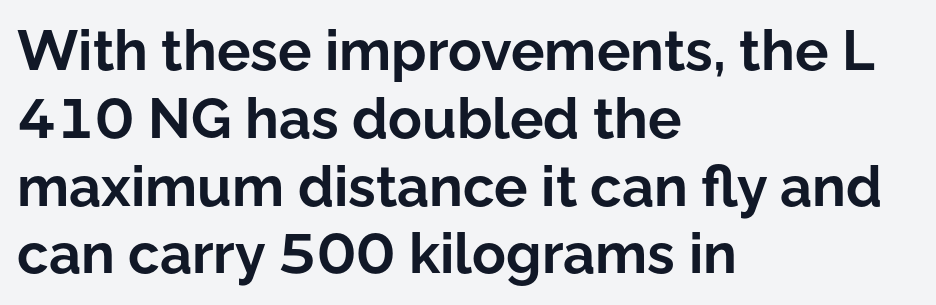
{"serif": "no", "italic": "no", "bold": "yes", "weight": "bold", "width": "normal", "stroke_contrast": "low", "x_height": "medium", "monospaced": "no", "underline": "no", "align": "left", "line_spacing_ratio": 1.21, "letter_spacing": "normal", "letter_spacing_em": 0.0, "glyph_px": 56}
